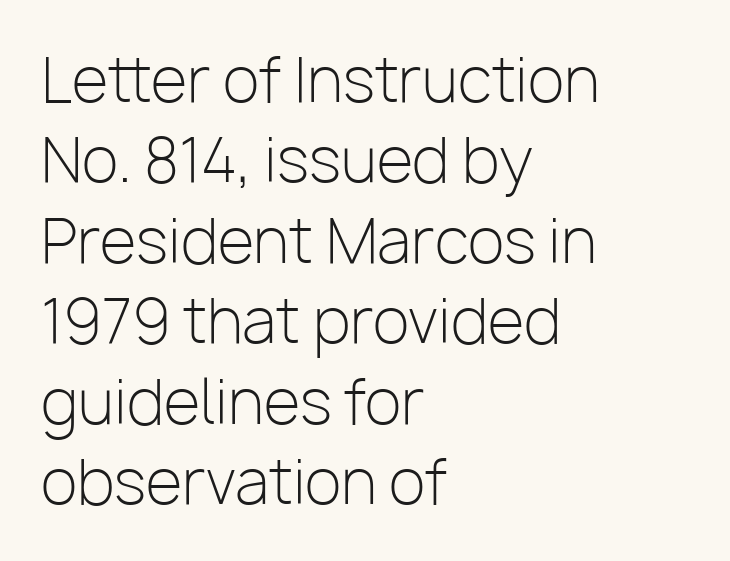
Default kerning and tracking; the words read as compact shapes. The setting favours the left margin, as ordinary paragraphs usually do. The characters display no serif detailing; their extremities are plain. Do the characters align in a grid? No, the font is proportional. Rendered with straight, roman letterforms. No letter is thick-stroked: the sample isn't bold.
